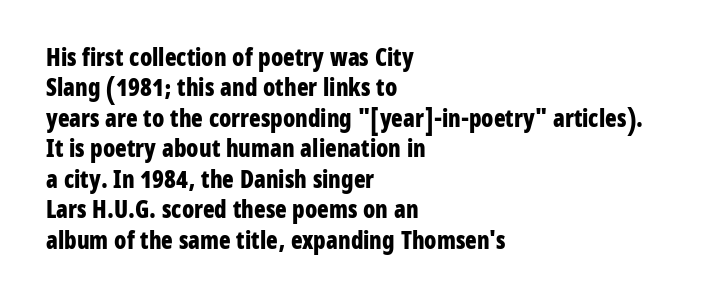
Q: Is the text bold? A: Yes.
Q: Is the text italic (slanted)? A: No, it is upright.
Q: Is the text underlined? A: No.
Q: How is the paragraph aligned? A: Left-aligned.
Q: Is the spacing between letters normal or unusually wide? A: Normal.
Q: Is the spacing between lines tight, normal or loose? A: Normal.
